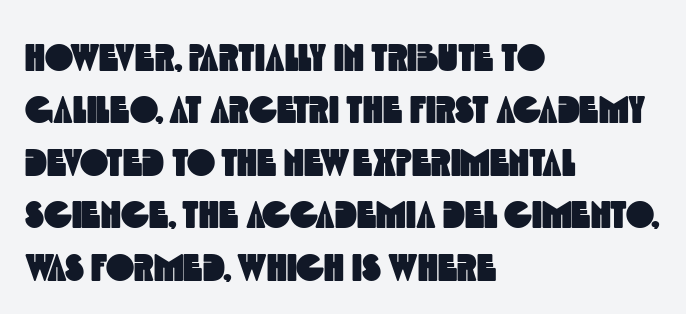
This rendering features lettering with no underline. A classic flush-left, rag-right setting is used for this passage. A typesetter would call this zero additional tracking. The face used here is a sans, in the tradition of grotesques and geometrics. What's the leading like? Ordinary, nothing unusual. Note the varied advance widths — an 'i' is clearly narrower than an 'm'.
